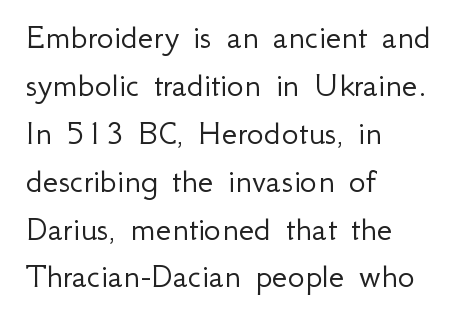
The image shows 36 px light sans-serif type, upright; set left-aligned, normal line spacing (1.33x), normal letter spacing, not underlined; low stroke contrast and a small x-height.
